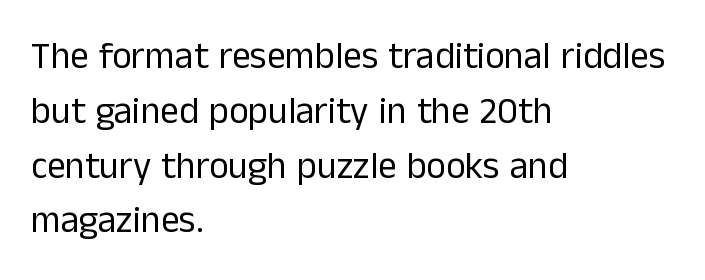
Q: Is the text bold? A: No.
Q: Is the text italic (slanted)? A: No, it is upright.
Q: Is the typeface a serif or a sans-serif typeface? A: Sans-serif.
Q: Is the text underlined? A: No.
Q: How is the paragraph aligned? A: Left-aligned.
Q: Is the spacing between letters normal or unusually wide? A: Normal.
Q: Is the spacing between lines tight, normal or loose? A: Normal.
Q: Width (condensed, normal, or wide)? A: Normal.
Q: Stroke contrast? A: Low.
Q: x-height? A: Medium.
Q: Monospaced? A: No.
